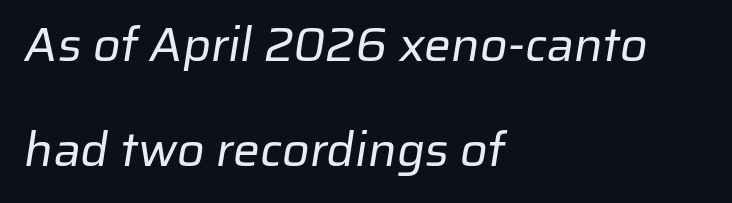
Q: Is the text bold? A: No.
Q: Is the typeface a serif or a sans-serif typeface? A: Sans-serif.
Q: Is the text underlined? A: No.
Q: How is the paragraph aligned? A: Left-aligned.
Q: Is the spacing between letters normal or unusually wide? A: Normal.
Q: Is the spacing between lines tight, normal or loose? A: Loose.
Q: Width (condensed, normal, or wide)? A: Normal.
Q: Stroke contrast? A: Low.
Q: x-height? A: Medium.
Q: Monospaced? A: No.
